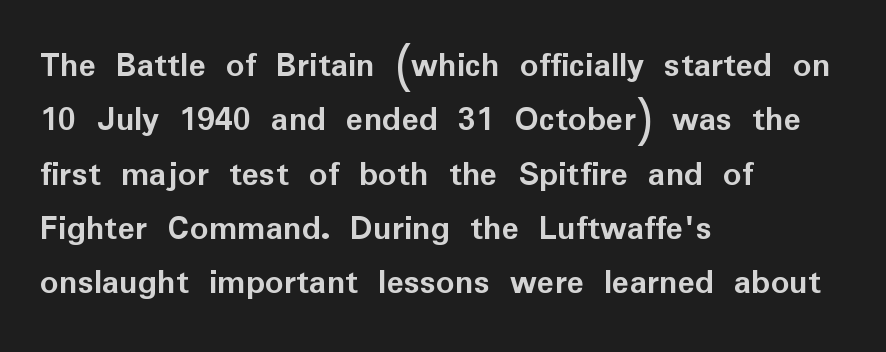
The image shows 36 px semibold sans-serif type, upright; set left-aligned, normal line spacing (1.51x), normal letter spacing, not underlined; low stroke contrast and a medium x-height.
